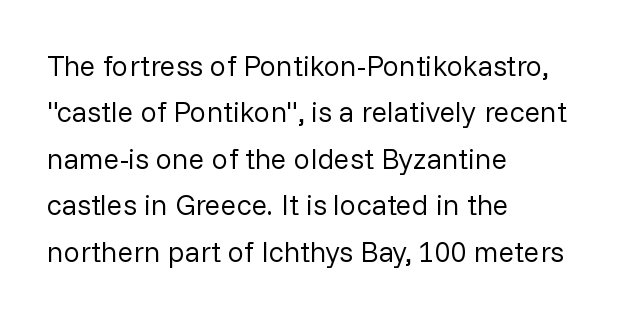
Note: no serifs on the glyphs. Each word holds together tightly as a unit, with standard inter-letter gaps. Casual observation: everything's shoved over to the left. Ordinary non-slanted type is in use. Spacing verdict: proportional, widths tailored to each character. The zone under the glyphs is completely vacant.
